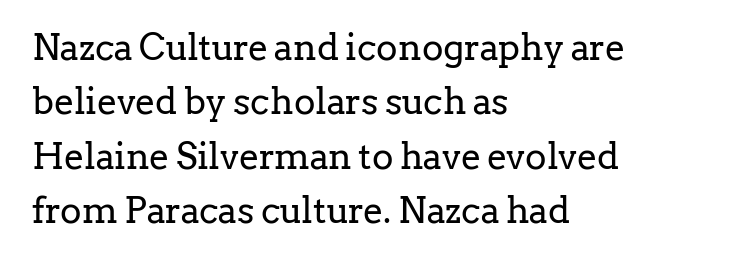
The image shows 36 px regular-weight serif type, upright; set left-aligned, normal line spacing (1.51x), normal letter spacing, not underlined; low stroke contrast and a medium x-height.
